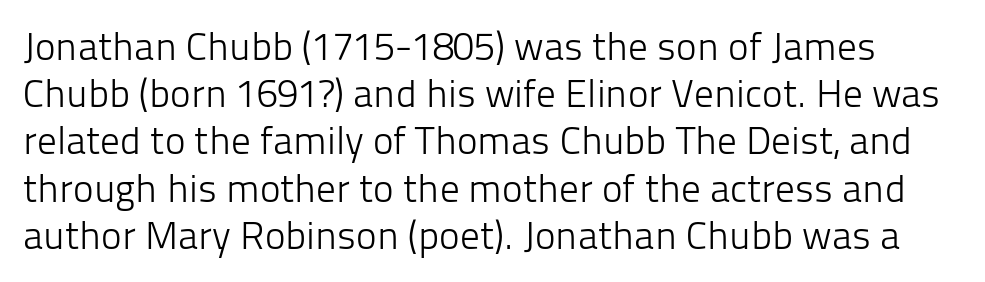
Note: no serifs on the glyphs. A typesetter would mark this as roman, not italic. The type is set solid horizontally, with unmodified tracking. Glance below the letters and you will spot only blank space. The rendering uses natural spacing where letterforms have individual widths. Is the stroke heavy? The answer is a plain regular-or-lighter.
